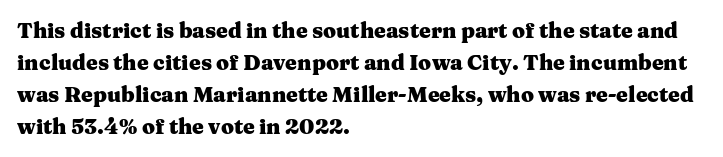
The type sits square on the baseline with zero lean. Summary of weight: heavy, a full bold. Interline gaps are of average width in this sample. The type is set solid horizontally, with unmodified tracking. Underline: absent.
